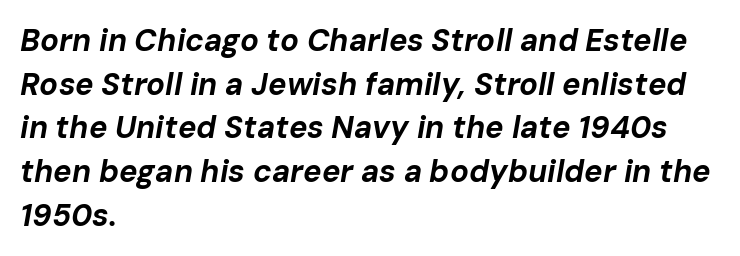
The typesetter chose a ragged-right arrangement here. The face used here has a pronounced slope to its letters. A typesetter would call this zero additional tracking. Each letter keeps its own natural width here, so spacing adapts to shape. These words are printed bold, with thick strokes throughout. Honestly, the row spacing looks completely unremarkable.
